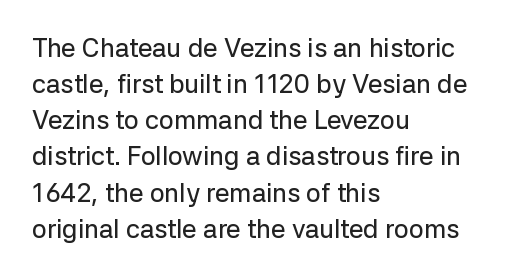
{"italic": "no", "underline": "no", "align": "left", "line_spacing": "normal", "line_spacing_ratio": 1.39, "letter_spacing": "normal", "letter_spacing_em": 0.0, "glyph_px": 26}
